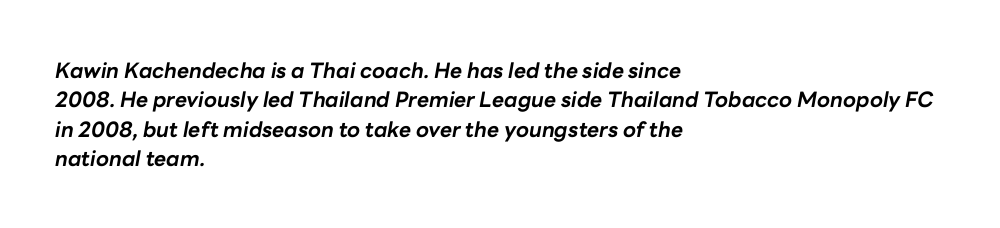
The image shows 21 px bold type, italic (leaning right); set left-aligned, normal line spacing (1.4x), normal letter spacing, not underlined.
